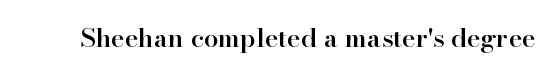
Q: Is the text bold? A: Semi-bold.
Q: Is the text italic (slanted)? A: No, it is upright.
Q: Is the text underlined? A: No.
Q: Is the spacing between letters normal or unusually wide? A: Normal.
